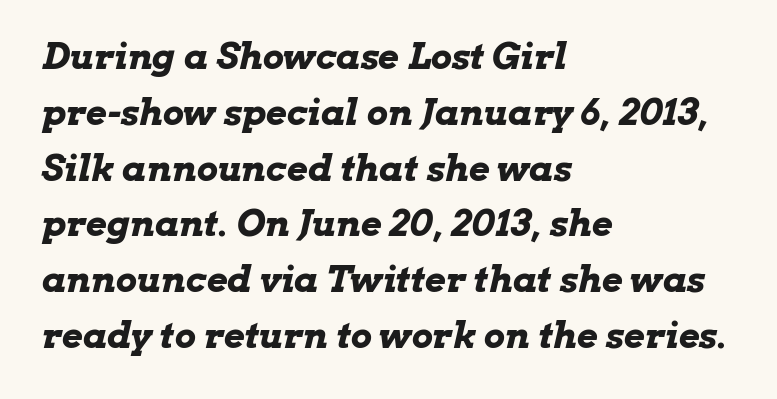
The image shows 36 px bold, wide type, italic (leaning right); set left-aligned, normal line spacing (1.55x), normal letter spacing, not underlined; low stroke contrast and a medium x-height.
